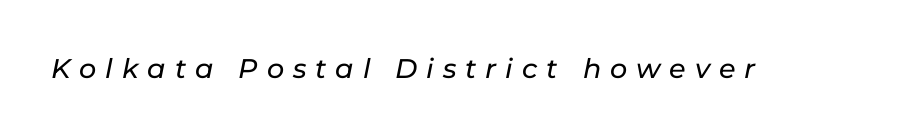
{"italic": "yes", "lean": "right", "slant_degrees": 11, "underline": "no", "letter_spacing": "wide", "letter_spacing_em": 0.33, "glyph_px": 27}
